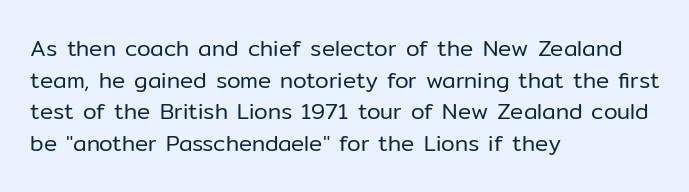
{"italic": "no", "bold": "no", "underline": "no", "align": "left", "line_spacing": "normal", "line_spacing_ratio": 1.44, "letter_spacing": "normal", "letter_spacing_em": 0.0, "glyph_px": 22}
